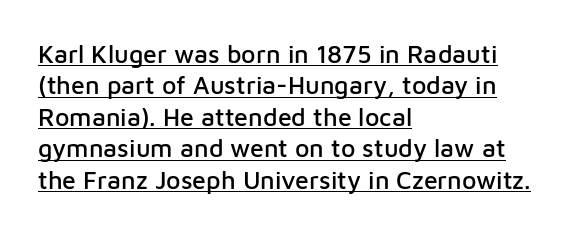
Q: Is the text italic (slanted)? A: No, it is upright.
Q: Is the text underlined? A: Yes.
Q: How is the paragraph aligned? A: Left-aligned.
Q: Is the spacing between letters normal or unusually wide? A: Normal.
Q: Is the spacing between lines tight, normal or loose? A: Normal.
